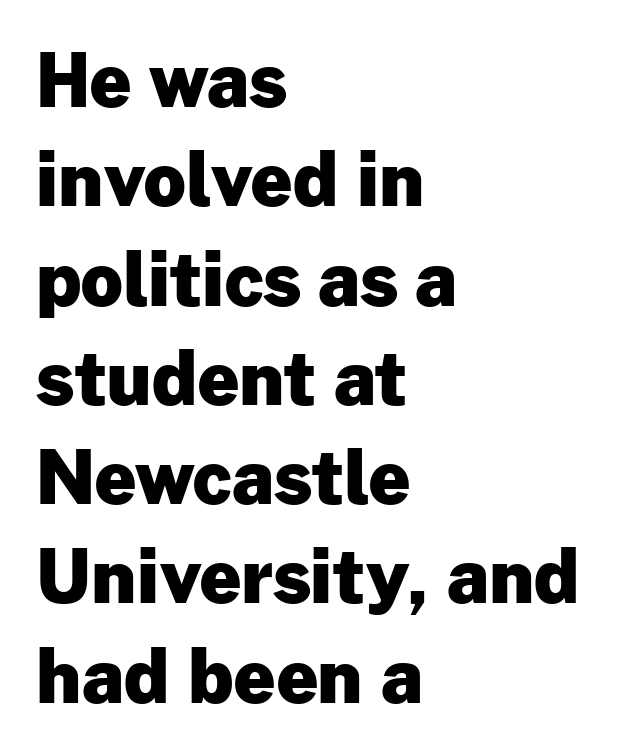
The letters sit at their default tracking, neither squeezed nor spread. Caption: multi-line text, flush left, ragged right. Characters remain perfectly vertical along every line. Its strokes are broad and dark, the hallmark of bold type. Normally led — the rows are evenly, conventionally spaced. The face used here is a sans, in the tradition of grotesques and geometrics.
